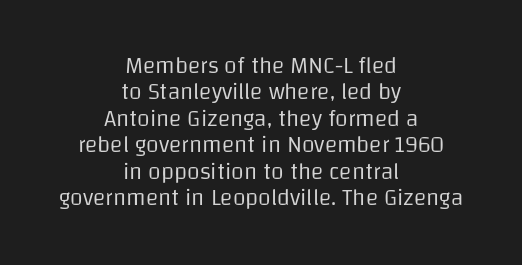
{"italic": "no", "bold": "no", "underline": "no", "align": "center", "line_spacing": "tight", "line_spacing_ratio": 1.15, "letter_spacing": "normal", "letter_spacing_em": 0.0, "glyph_px": 23}
